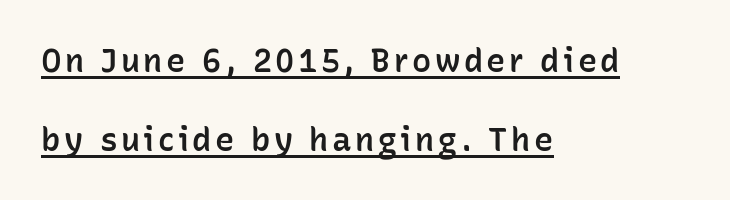
The image shows 32 px semibold sans-serif type, upright; set left-aligned, loose line spacing (2.46x), underlined; low stroke contrast and a medium x-height.
